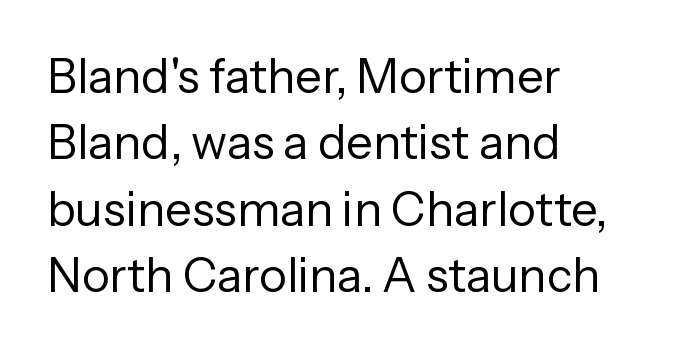
Q: Is the text bold? A: No.
Q: Is the text italic (slanted)? A: No, it is upright.
Q: Is the typeface a serif or a sans-serif typeface? A: Sans-serif.
Q: Is the text underlined? A: No.
Q: How is the paragraph aligned? A: Left-aligned.
Q: Is the spacing between letters normal or unusually wide? A: Normal.
Q: Is the spacing between lines tight, normal or loose? A: Normal.
Q: Width (condensed, normal, or wide)? A: Normal.
Q: Stroke contrast? A: Low.
Q: x-height? A: Medium.
Q: Monospaced? A: No.
